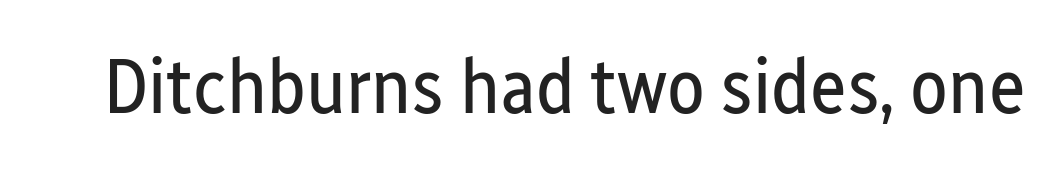
{"serif": "no", "italic": "no", "bold": "no", "weight": "regular", "width": "condensed", "stroke_contrast": "low", "x_height": "medium", "monospaced": "no", "underline": "no", "letter_spacing": "normal", "letter_spacing_em": 0.0, "glyph_px": 78}
